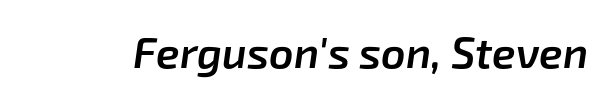
The image shows 43 px semibold type, italic (leaning right); set normal letter spacing, not underlined; low stroke contrast and a medium x-height.
